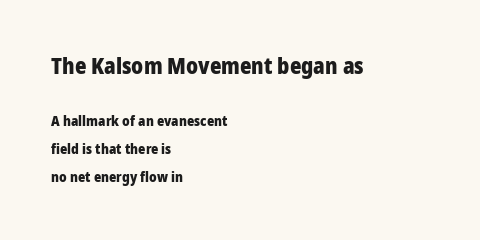
Q: Is the text bold? A: Yes.
Q: Is the text italic (slanted)? A: No, it is upright.
Q: Is the text underlined? A: No.
Q: How is the paragraph aligned? A: Left-aligned.
Q: Is the spacing between letters normal or unusually wide? A: Normal.
Q: Is the spacing between lines tight, normal or loose? A: Loose.
Q: Which block of text is set in a larger size, the first (top) or the second (bottom)? A: The first (top) one.
